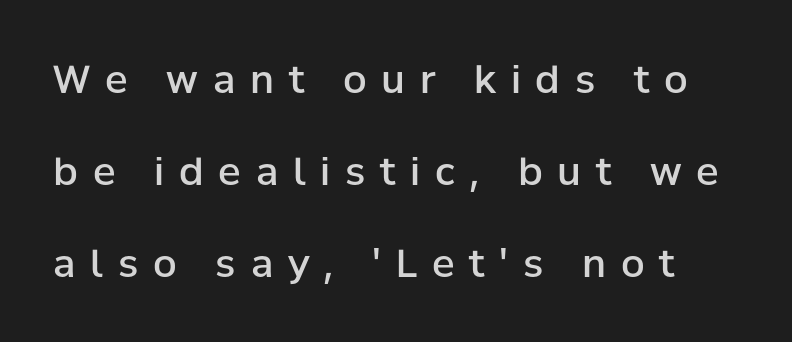
Designer's note — italics off, roman on. Descenders hang freely into open space. Substantial extra tracking has been applied to these lines. You could not count columns in this text — the font is proportionally spaced. Students, observe: this is what heavily led, spacious text looks like. The typesetting leans somewhat heavy: a semibold.
